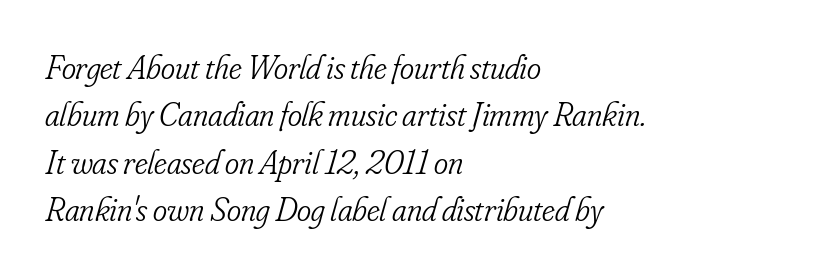
The image shows 34 px light, condensed serif type, italic (leaning right); set left-aligned, normal line spacing (1.39x), normal letter spacing, not underlined; low stroke contrast and a small x-height.
